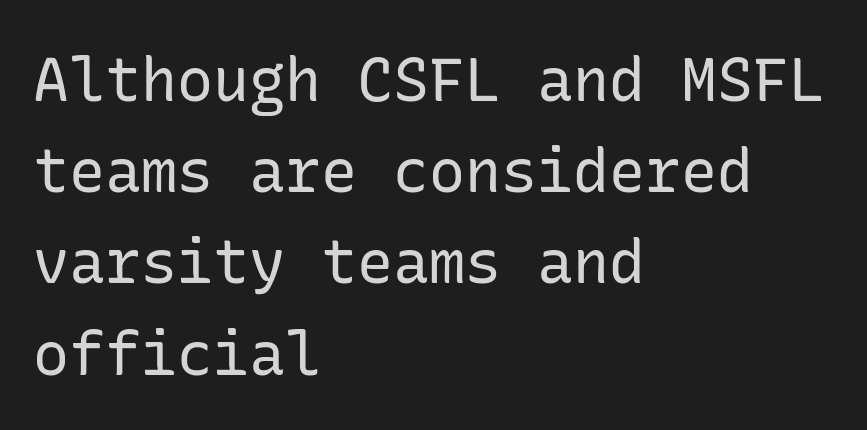
{"serif": "no", "italic": "no", "bold": "no", "weight": "regular", "width": "normal", "stroke_contrast": "low", "x_height": "medium", "underline": "no", "align": "left", "line_spacing": "normal", "line_spacing_ratio": 1.52, "letter_spacing": "normal", "letter_spacing_em": 0.0, "glyph_px": 60}
